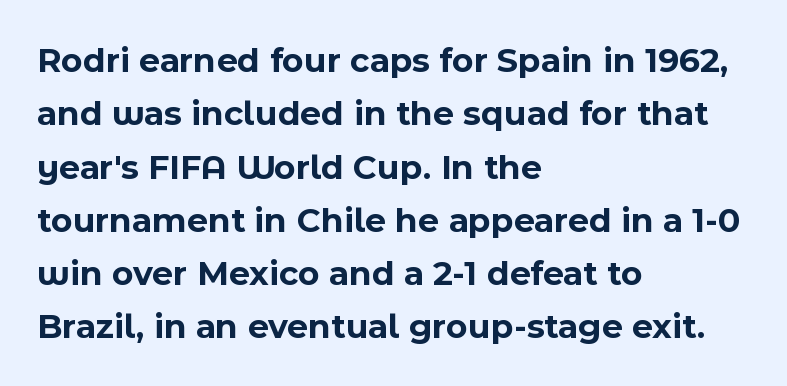
The image shows 36 px bold sans-serif type, upright; set left-aligned, normal line spacing (1.48x), normal letter spacing, not underlined; a medium x-height.
